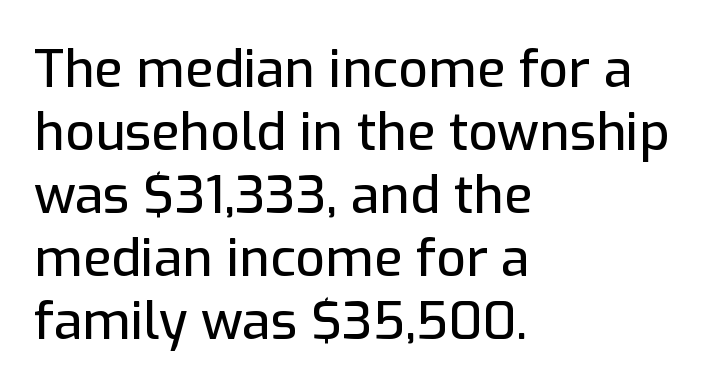
Q: Is the text italic (slanted)? A: No, it is upright.
Q: Is the typeface a serif or a sans-serif typeface? A: Sans-serif.
Q: Is the text underlined? A: No.
Q: How is the paragraph aligned? A: Left-aligned.
Q: Is the spacing between letters normal or unusually wide? A: Normal.
Q: Width (condensed, normal, or wide)? A: Normal.
Q: Stroke contrast? A: Low.
Q: x-height? A: Medium.
Q: Monospaced? A: No.
